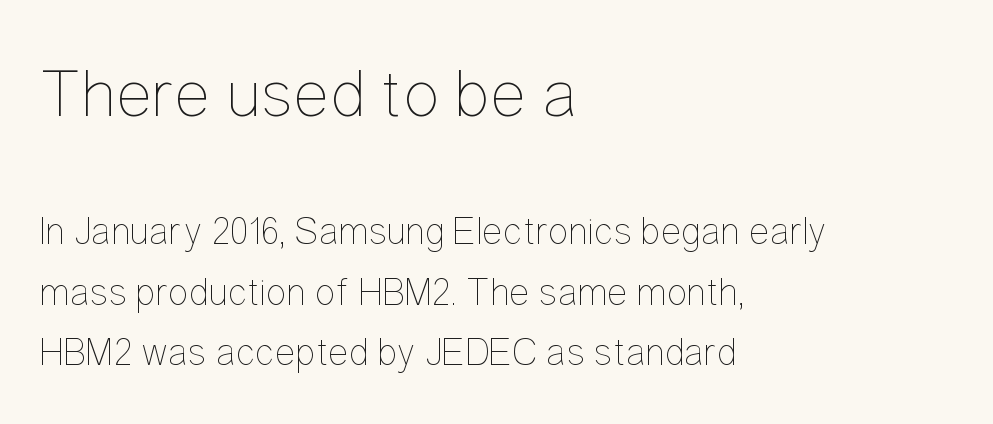
The image shows 69 px thin, condensed type, upright; set left-aligned, normal line spacing (1.54x), normal letter spacing, not underlined; the first (top) block is 1.77x larger; low stroke contrast and a medium x-height.
